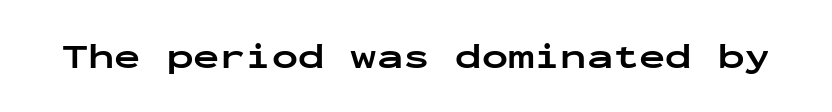
The image shows 35 px bold, wide sans-serif type, upright, monospaced; set normal letter spacing, not underlined; low stroke contrast and a medium x-height.
